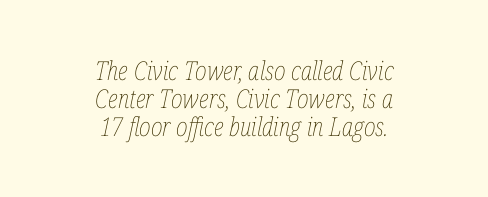
The image shows 26 px text type, italic (leaning right); set centered, tight line spacing (1.08x), normal letter spacing, not underlined.
